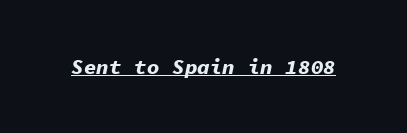
The image shows 21 px bold type, italic (leaning right); set normal letter spacing, underlined.
